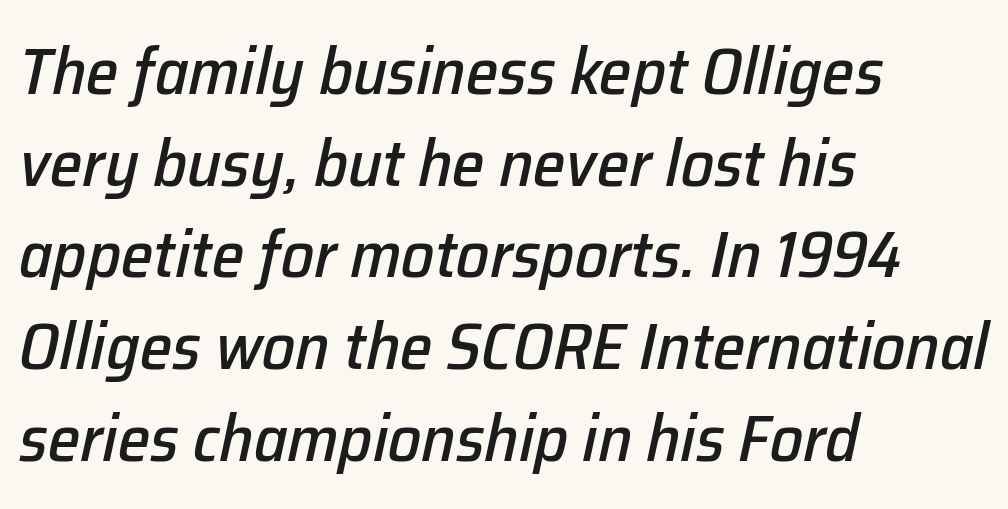
Plain, unruled lines of type. An italicized treatment has been applied to the whole sample. Does the copy run flush right? No — it runs flush left. Note the varied advance widths — an 'i' is clearly narrower than an 'm'. Characters follow at the spacing the type designer built in. Evenly set lines give the paragraph a standard silhouette.
